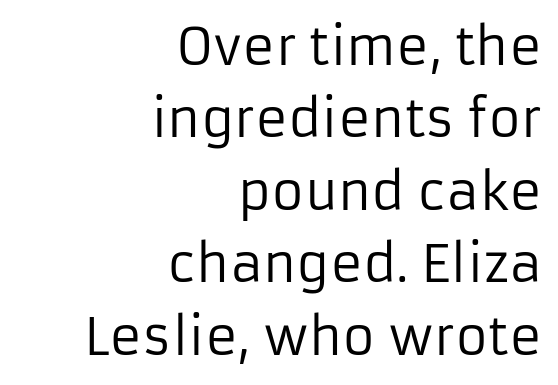
The image shows 50 px regular-weight sans-serif type, upright; set right-aligned, normal line spacing (1.45x), normal letter spacing, not underlined; low stroke contrast and a medium x-height.
